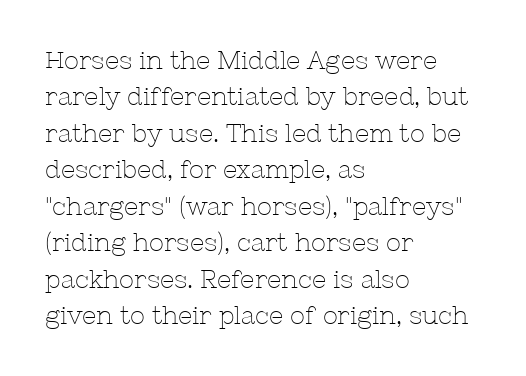
The image shows 25 px text type, upright; set left-aligned, normal line spacing (1.46x), normal letter spacing, not underlined.
